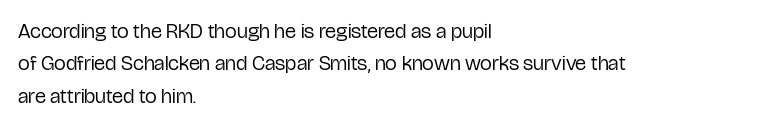
The image shows 21 px text type, upright; set left-aligned, normal line spacing (1.54x), normal letter spacing, not underlined.
